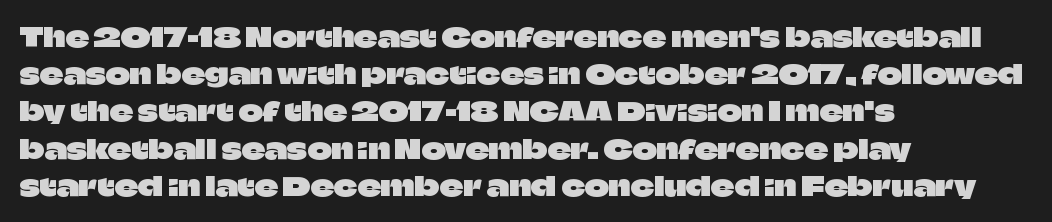
The image shows 26 px text type, upright; set left-aligned, normal line spacing (1.43x), normal letter spacing, not underlined.
